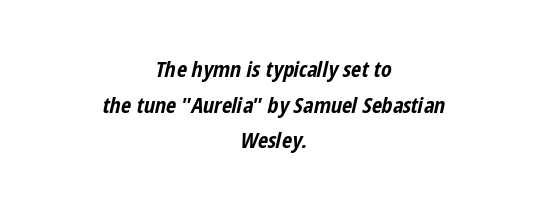
Q: Is the text bold? A: Yes.
Q: Is the text italic (slanted)? A: Yes, it leans right by about 12 degrees.
Q: Is the text underlined? A: No.
Q: How is the paragraph aligned? A: Centered.
Q: Is the spacing between letters normal or unusually wide? A: Normal.
Q: Is the spacing between lines tight, normal or loose? A: Normal.
